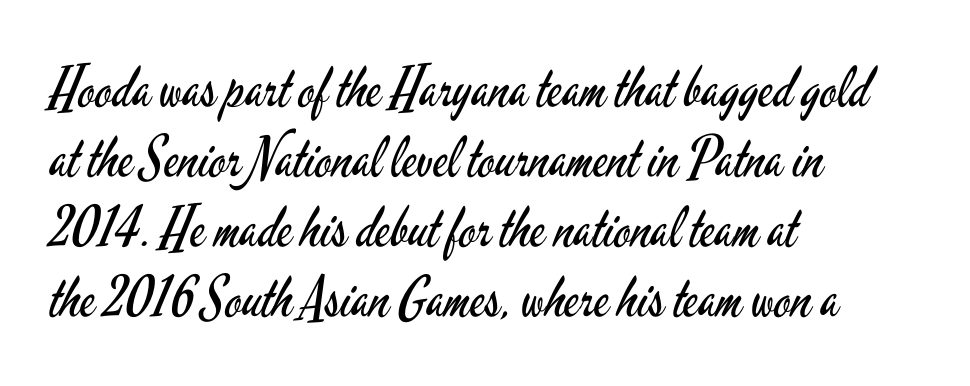
The zone under the glyphs is completely vacant. The passage shown is typed in a proportional face where columns would drift. This rendering leaves character spacing at its baseline value. The strokes carry an ordinary text weight at most.
